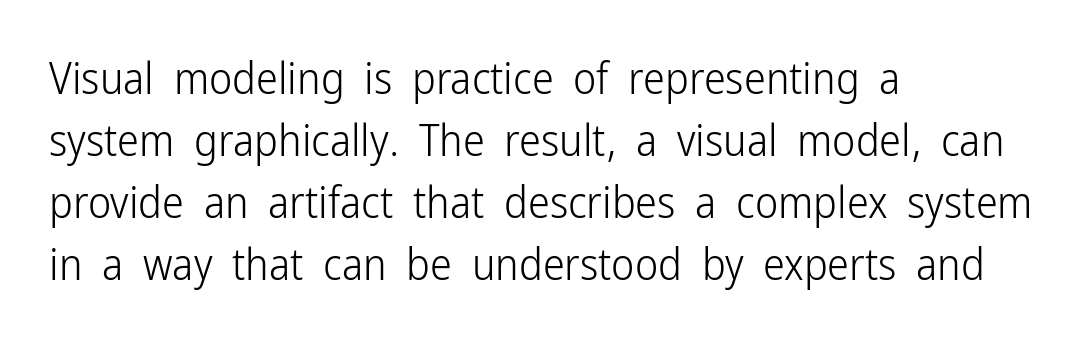
{"serif": "no", "italic": "no", "bold": "no", "weight": "light", "width": "condensed", "stroke_contrast": "low", "x_height": "medium", "monospaced": "no", "underline": "no", "align": "left", "line_spacing": "normal", "line_spacing_ratio": 1.41, "letter_spacing": "normal", "letter_spacing_em": 0.0, "glyph_px": 44}
